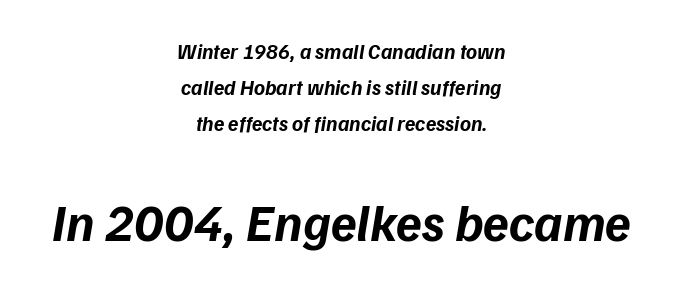
Heavy-handed strokes throughout: this text is bold. Is the letter spacing exaggerated? No — it looks like the ordinary default. Check under the words: just untouched page. Is this a fixed-width face? No — the glyphs have proportional, varying widths. A student would call this center alignment; a typographer would say set centered.
